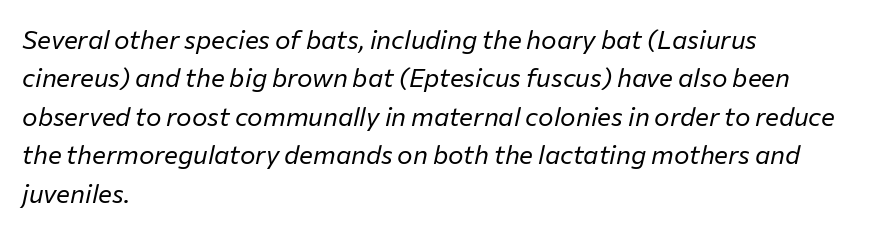
This is not heavy type; no bold has been used. Vertically, the passage feels balanced, rows spaced as you'd expect. Clear beneath every line of the passage. The typesetter chose a ragged-right arrangement here. Is the type slanted? Yes — the strokes lean at a clear angle.
